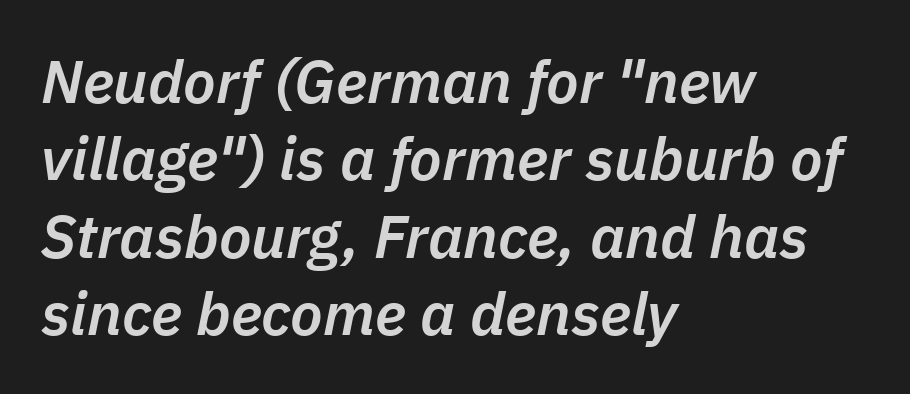
Honestly, the row spacing looks completely unremarkable. Nobody touched the tracking dial on this one. Bare-footed words on every line. These lines stack with their left ends in a neat column. The text carries the slant typical of an italic or oblique font. The rendering uses a semibold face; strokes are thickened but not to full bold.
